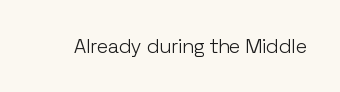
{"italic": "no", "bold": "no", "underline": "no", "letter_spacing": "normal", "letter_spacing_em": 0.0, "glyph_px": 20}
